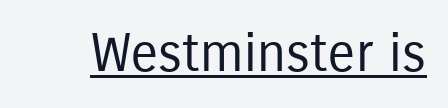
Q: Is the text bold? A: No.
Q: Is the text italic (slanted)? A: No, it is upright.
Q: Is the typeface a serif or a sans-serif typeface? A: Sans-serif.
Q: Is the text underlined? A: Yes.
Q: Is the spacing between letters normal or unusually wide? A: Normal.
Q: Width (condensed, normal, or wide)? A: Condensed.
Q: Stroke contrast? A: Low.
Q: x-height? A: Medium.
Q: Monospaced? A: No.
